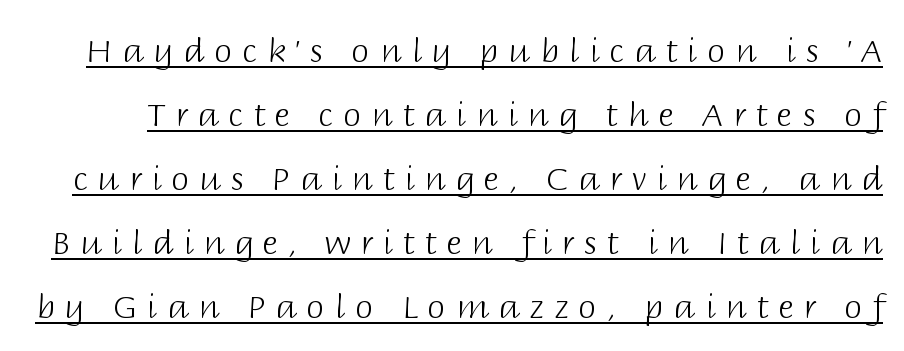
{"serif": "no", "italic": "no", "bold": "no", "weight": "light", "width": "normal", "stroke_contrast": "low", "x_height": "large", "monospaced": "no", "underline": "yes", "line_spacing": "loose", "line_spacing_ratio": 1.94, "letter_spacing": "wide", "letter_spacing_em": 0.3, "glyph_px": 33}
